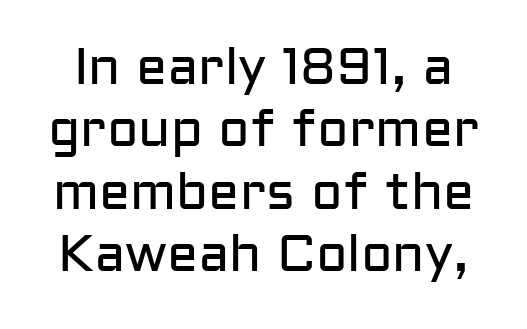
Q: Is the text bold? A: No.
Q: Is the text italic (slanted)? A: No, it is upright.
Q: Is the typeface a serif or a sans-serif typeface? A: Sans-serif.
Q: Is the text underlined? A: No.
Q: Is the spacing between letters normal or unusually wide? A: Normal.
Q: Width (condensed, normal, or wide)? A: Normal.
Q: Stroke contrast? A: Low.
Q: x-height? A: Medium.
Q: Monospaced? A: No.
